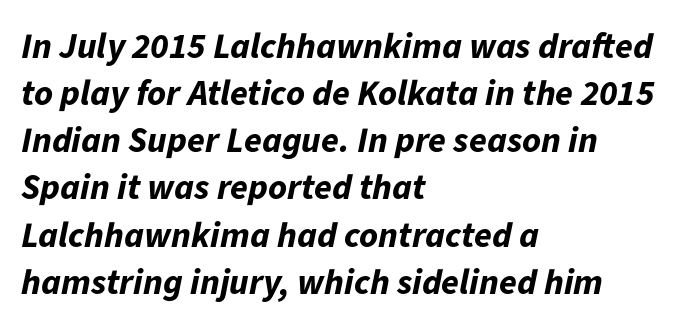
{"italic": "yes", "lean": "right", "slant_degrees": 11, "bold": "yes", "weight": "bold", "width": "normal", "stroke_contrast": "low", "x_height": "medium", "monospaced": "no", "underline": "no", "align": "left", "line_spacing": "normal", "line_spacing_ratio": 1.31, "letter_spacing": "normal", "letter_spacing_em": 0.0, "glyph_px": 36}
